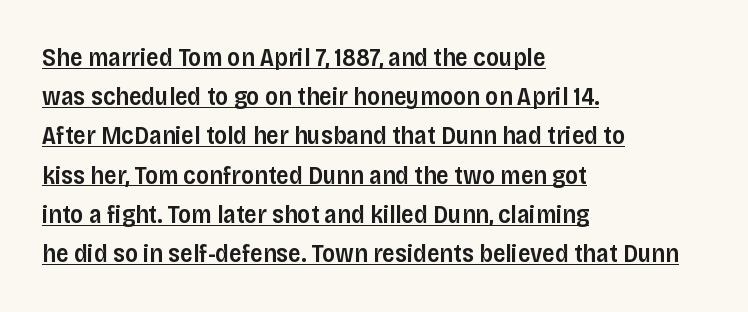
The image shows 25 px text type, upright; set left-aligned, normal line spacing (1.57x), normal letter spacing, underlined.
